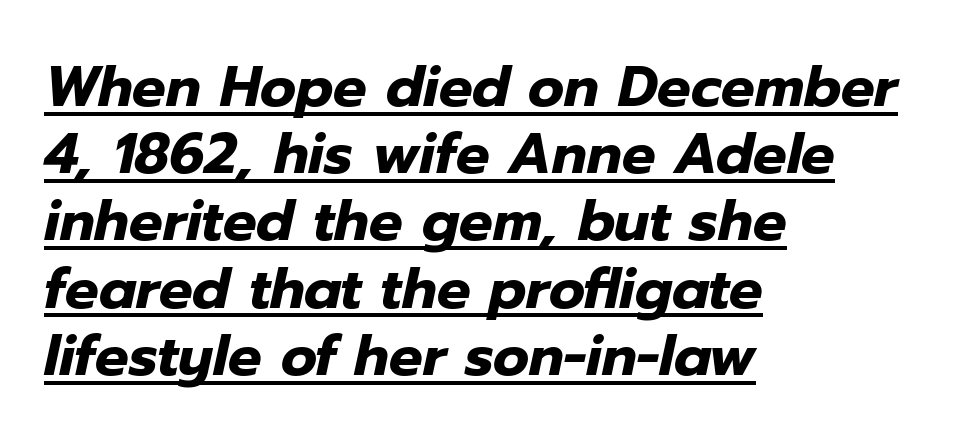
This sample carries an underscore along the baseline area. Observe the ordinary spacing: letters are neighbours, not strangers. The strokes are fattened all the way to bold. Italic: yes, the glyphs are oblique. The passage is arranged the way most books set body copy — flush left. A typesetter would call this proportional, since set widths differ per character.
